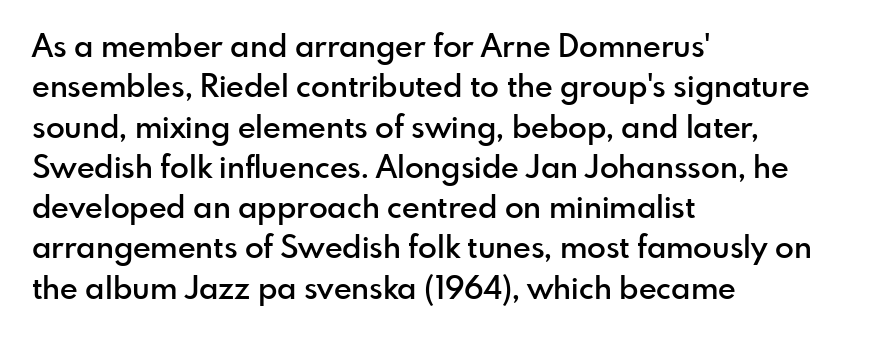
The image shows 31 px semibold sans-serif type, upright; set left-aligned, normal line spacing (1.3x), normal letter spacing, not underlined; a small x-height.
